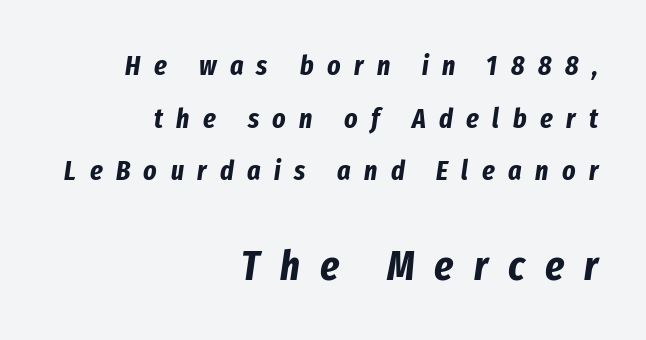
The image shows 42 px bold, condensed type, italic (leaning right); set right-aligned, line spacing 1.88x, unusually wide letter spacing (+0.48 em), not underlined; the second (bottom) block is 1.5x larger; low stroke contrast and a medium x-height.
